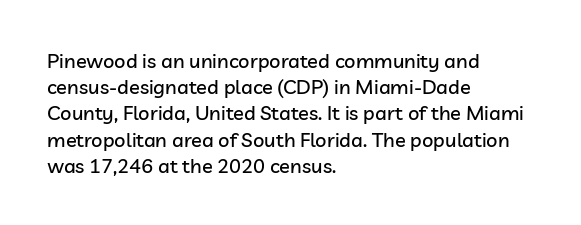
Q: Is the text italic (slanted)? A: No, it is upright.
Q: Is the text underlined? A: No.
Q: How is the paragraph aligned? A: Left-aligned.
Q: Is the spacing between letters normal or unusually wide? A: Normal.
Q: Is the spacing between lines tight, normal or loose? A: Normal.
